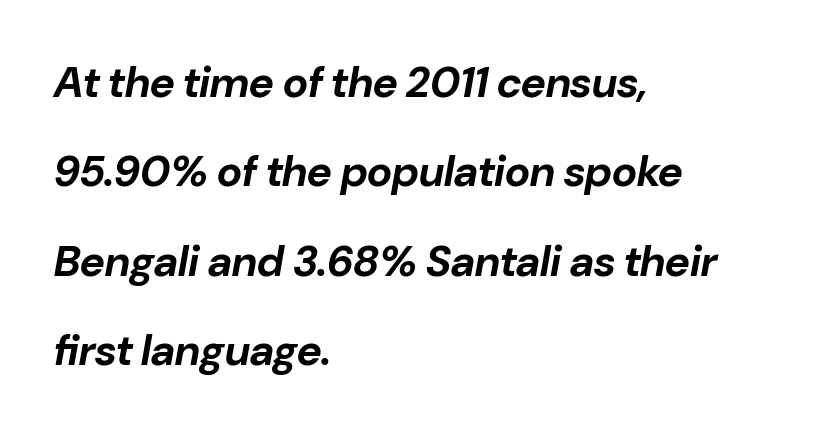
The image shows 43 px bold type, italic (leaning right); set left-aligned, loose line spacing (2.08x), normal letter spacing, not underlined; low stroke contrast and a medium x-height.
